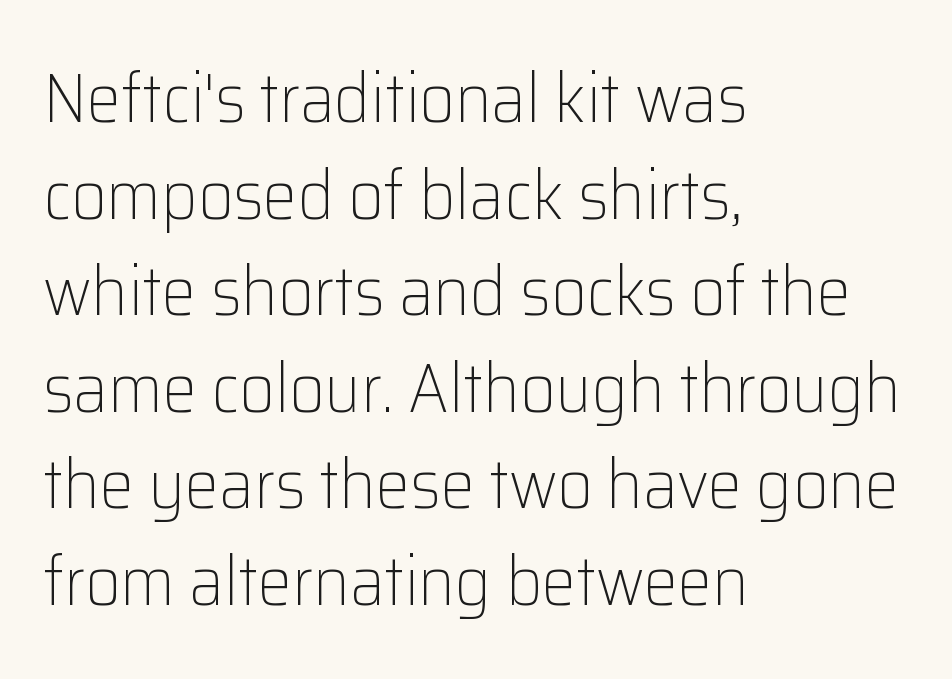
The image shows 69 px light sans-serif type, upright; set left-aligned, normal line spacing (1.4x), normal letter spacing, not underlined; low stroke contrast and a medium x-height.
